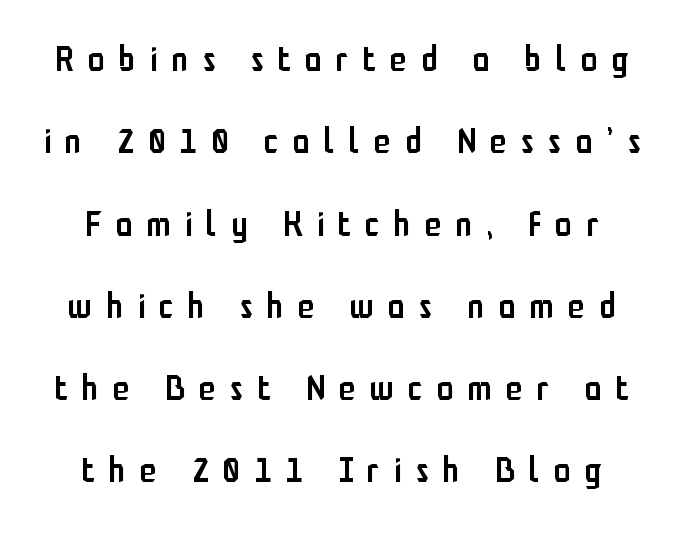
{"serif": "no", "italic": "no", "bold": "semi", "weight": "semibold", "width": "condensed", "stroke_contrast": "low", "x_height": "medium", "monospaced": "no", "underline": "no", "line_spacing": "loose", "line_spacing_ratio": 2.42, "letter_spacing": "wide", "letter_spacing_em": 0.42, "glyph_px": 34}
